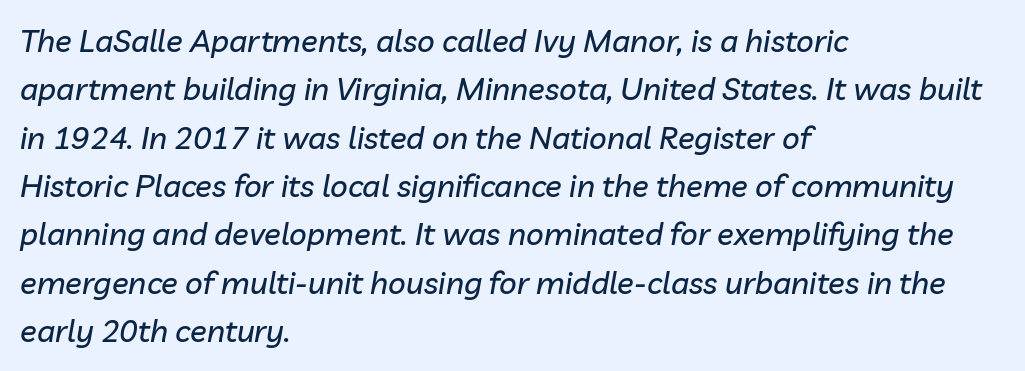
The image shows 31 px text type, italic (leaning right); set left-aligned, normal line spacing (1.56x), normal letter spacing, not underlined; low stroke contrast and a medium x-height.
